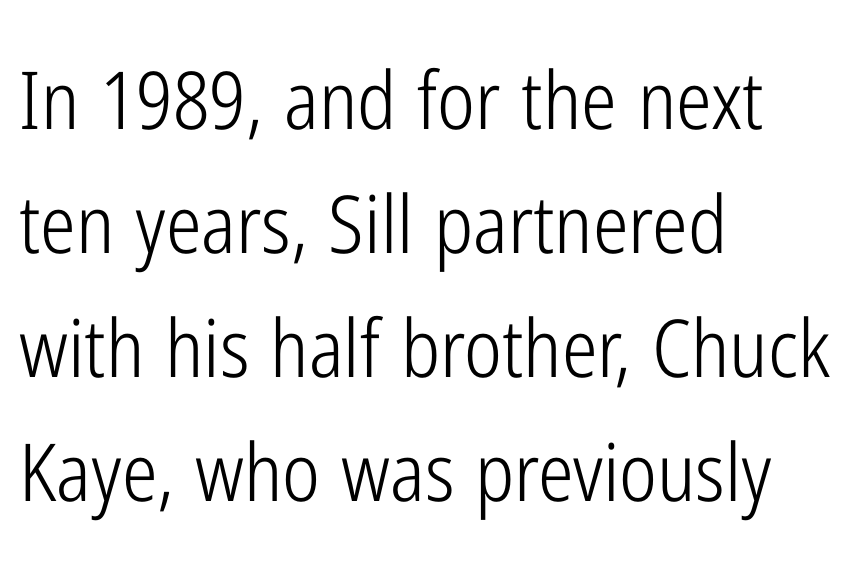
{"serif": "no", "italic": "no", "bold": "no", "weight": "light", "width": "condensed", "stroke_contrast": "low", "x_height": "medium", "monospaced": "no", "underline": "no", "align": "left", "line_spacing": "normal", "line_spacing_ratio": 1.55, "letter_spacing": "normal", "letter_spacing_em": 0.0, "glyph_px": 80}
